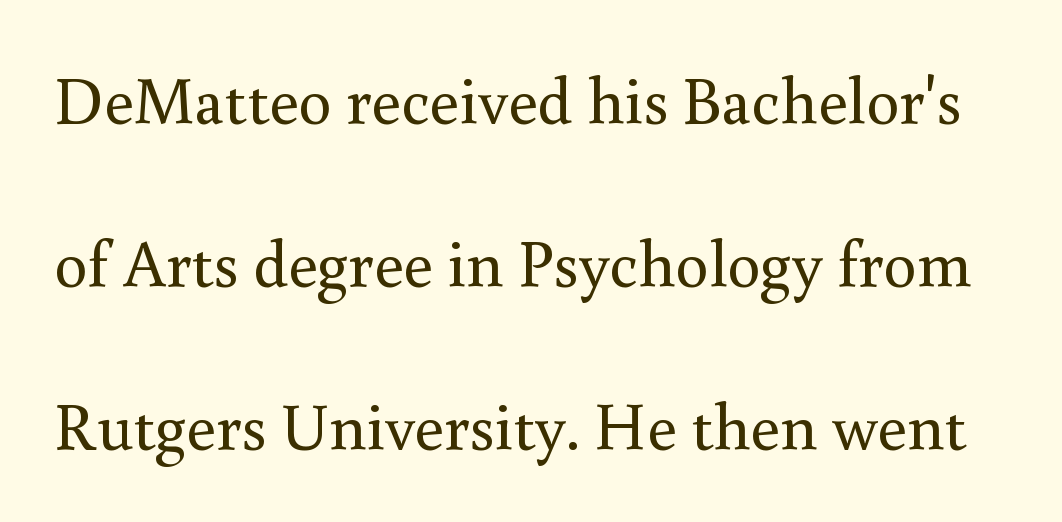
Q: Is the text bold? A: No.
Q: Is the text italic (slanted)? A: No, it is upright.
Q: Is the typeface a serif or a sans-serif typeface? A: Serif.
Q: Is the text underlined? A: No.
Q: Is the spacing between letters normal or unusually wide? A: Normal.
Q: Is the spacing between lines tight, normal or loose? A: Loose.
Q: Width (condensed, normal, or wide)? A: Normal.
Q: x-height? A: Small.
Q: Monospaced? A: No.
